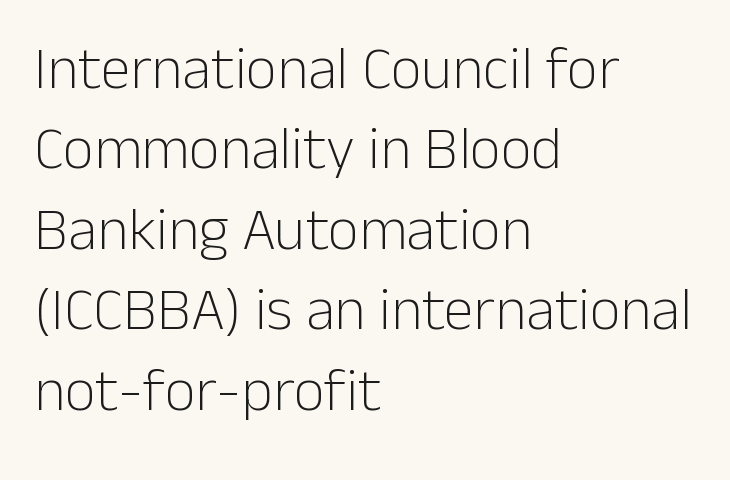
Default kerning and tracking; the words read as compact shapes. The setting favours the left margin, as ordinary paragraphs usually do. The characters display no serif detailing; their extremities are plain. Do the characters align in a grid? No, the font is proportional. Rendered with straight, roman letterforms. No letter is thick-stroked: the sample isn't bold.
